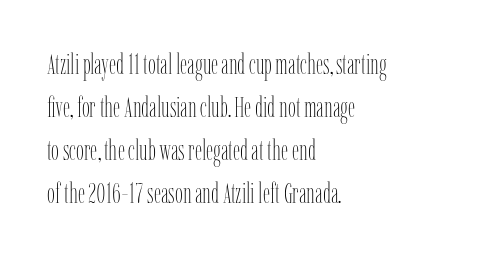
The image shows 28 px thin, condensed type, upright; set left-aligned, normal line spacing (1.53x), normal letter spacing, not underlined; low stroke contrast and a medium x-height.
